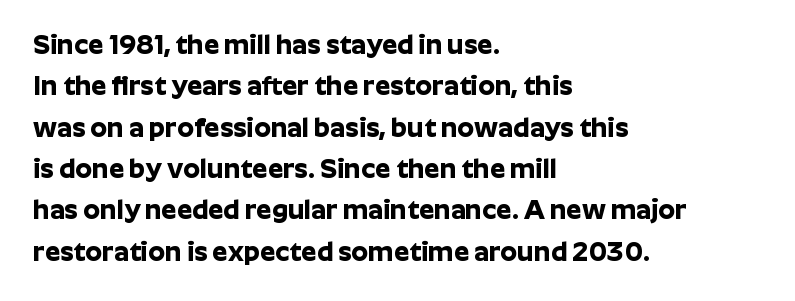
{"italic": "no", "bold": "yes", "underline": "no", "align": "left", "line_spacing": "normal", "line_spacing_ratio": 1.53, "letter_spacing": "normal", "letter_spacing_em": 0.0, "glyph_px": 27}
